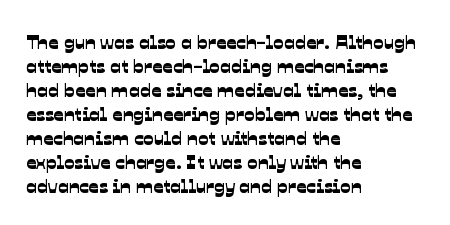
Q: Is the text underlined? A: No.
Q: How is the paragraph aligned? A: Left-aligned.
Q: Is the spacing between letters normal or unusually wide? A: Normal.
